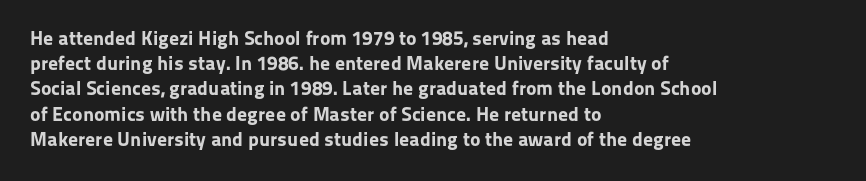
Q: Is the text bold? A: Yes.
Q: Is the text italic (slanted)? A: No, it is upright.
Q: Is the text underlined? A: No.
Q: How is the paragraph aligned? A: Left-aligned.
Q: Is the spacing between letters normal or unusually wide? A: Normal.
Q: Is the spacing between lines tight, normal or loose? A: Normal.
